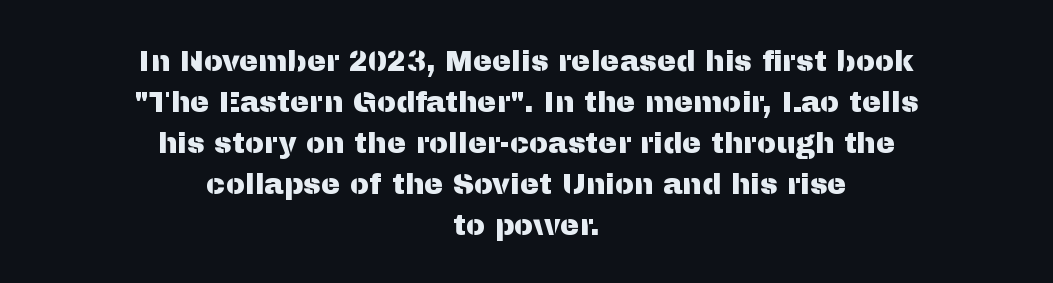
Q: Is the text italic (slanted)? A: No, it is upright.
Q: Is the typeface a serif or a sans-serif typeface? A: Sans-serif.
Q: Is the text underlined? A: No.
Q: How is the paragraph aligned? A: Centered.
Q: Is the spacing between letters normal or unusually wide? A: Normal.
Q: Is the spacing between lines tight, normal or loose? A: Normal.
Q: Width (condensed, normal, or wide)? A: Normal.
Q: Stroke contrast? A: Medium.
Q: x-height? A: Medium.
Q: Monospaced? A: No.
